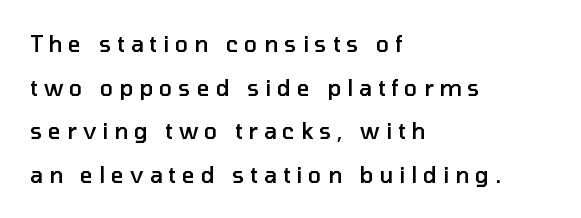
Q: Is the text bold? A: Semi-bold.
Q: Is the text italic (slanted)? A: No, it is upright.
Q: Is the text underlined? A: No.
Q: How is the paragraph aligned? A: Left-aligned.
Q: Is the spacing between letters normal or unusually wide? A: Unusually wide.
Q: Is the spacing between lines tight, normal or loose? A: Loose.
